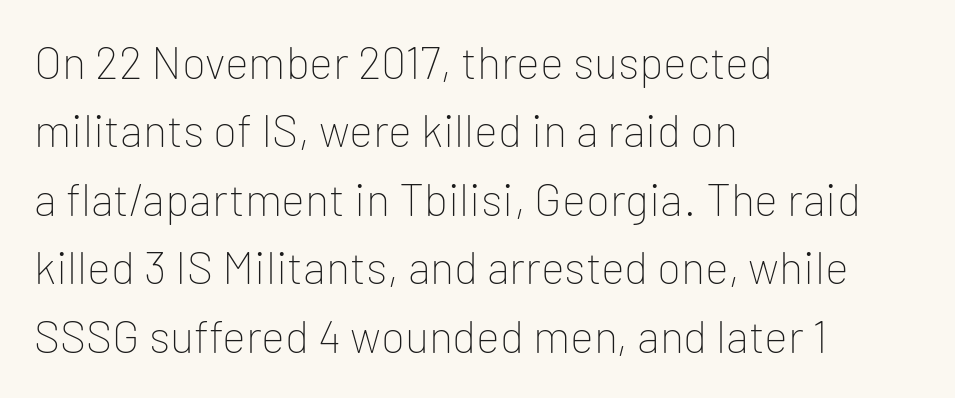
Heft: none added — not bold. Students, observe: this is what conventionally led text looks like. The passage shown is typed in a proportional face where columns would drift. Style check: upright.
